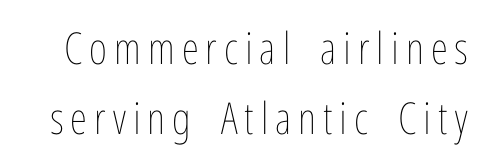
A light-to-regular cut is what we see here. You could not count columns in this text — the font is proportionally spaced. Underline: absent. Each new line begins a customary step beneath the previous one. Quick note: not italic, upright.
